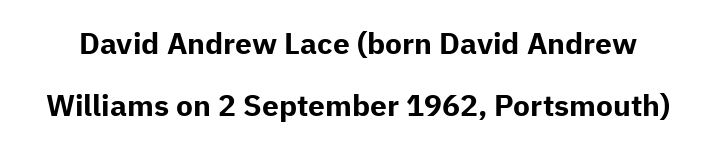
{"serif": "no", "italic": "no", "bold": "yes", "weight": "bold", "width": "normal", "stroke_contrast": "low", "x_height": "medium", "monospaced": "no", "underline": "no", "line_spacing": "loose", "line_spacing_ratio": 2.08, "letter_spacing": "normal", "letter_spacing_em": 0.0, "glyph_px": 30}
